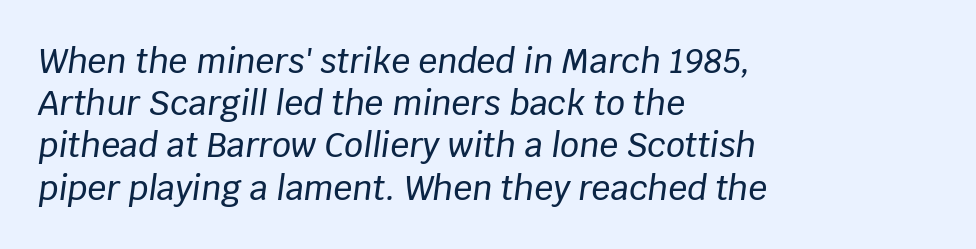
Q: Is the text italic (slanted)? A: Yes, it leans right by about 8 degrees.
Q: Is the text underlined? A: No.
Q: How is the paragraph aligned? A: Left-aligned.
Q: Is the spacing between letters normal or unusually wide? A: Normal.
Q: Is the spacing between lines tight, normal or loose? A: Normal.
Q: Width (condensed, normal, or wide)? A: Normal.
Q: Stroke contrast? A: Low.
Q: x-height? A: Large.
Q: Monospaced? A: No.
